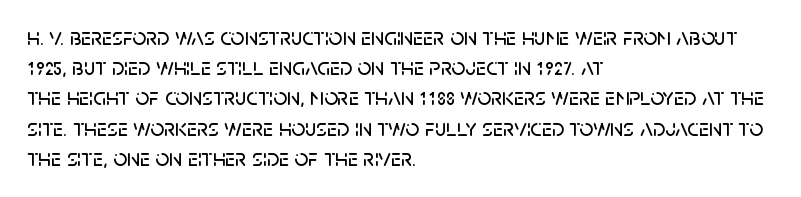
{"italic": "no", "underline": "no", "align": "left", "line_spacing": "normal", "line_spacing_ratio": 1.26, "letter_spacing": "normal", "letter_spacing_em": 0.0, "glyph_px": 24}
